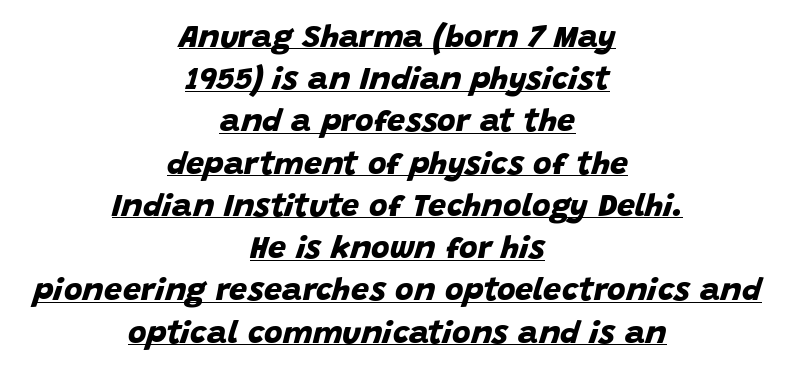
The image shows 32 px bold sans-serif type; set centered, normal line spacing (1.32x), normal letter spacing, underlined; low stroke contrast and a large x-height.
